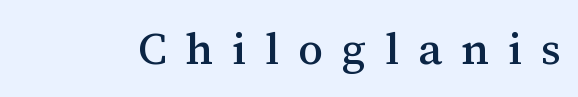
The image shows 45 px serif type, upright; set unusually wide letter spacing (+0.42 em), not underlined; medium stroke contrast and a medium x-height.
